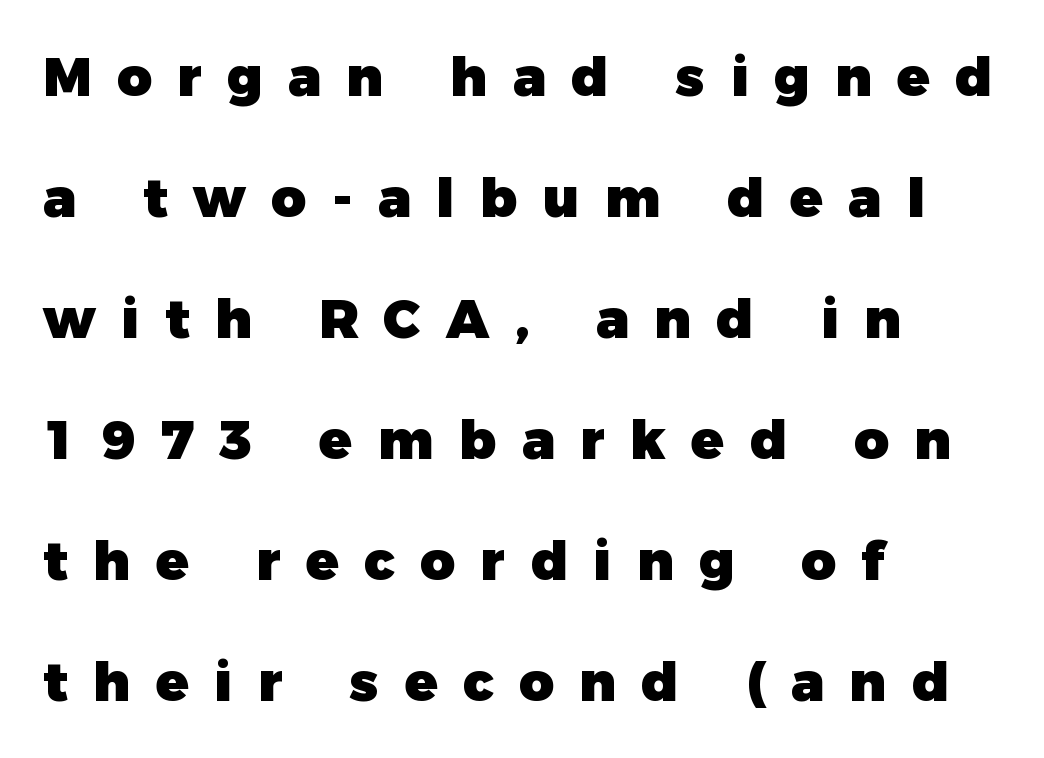
{"serif": "no", "italic": "no", "bold": "yes", "weight": "heavy", "width": "normal", "stroke_contrast": "low", "x_height": "medium", "monospaced": "no", "underline": "no", "align": "left", "line_spacing": "loose", "line_spacing_ratio": 2.24, "letter_spacing": "wide", "letter_spacing_em": 0.47, "glyph_px": 54}
